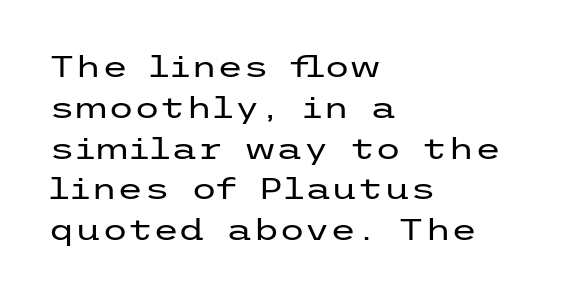
Q: Is the text bold? A: No.
Q: Is the text italic (slanted)? A: No, it is upright.
Q: Is the typeface a serif or a sans-serif typeface? A: Sans-serif.
Q: Is the text underlined? A: No.
Q: How is the paragraph aligned? A: Left-aligned.
Q: Is the spacing between letters normal or unusually wide? A: Normal.
Q: Is the spacing between lines tight, normal or loose? A: Normal.
Q: Width (condensed, normal, or wide)? A: Wide.
Q: Stroke contrast? A: Low.
Q: x-height? A: Medium.
